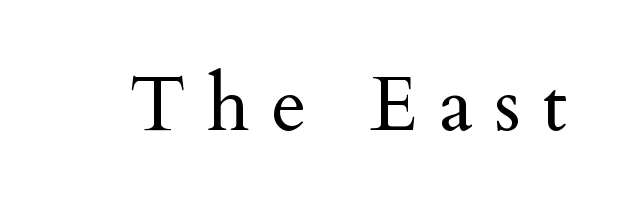
The rendering uses natural spacing where letterforms have individual widths. The line texture is sparse and dotted thanks to wide tracking. Classification — serif. Stroke mass is kept to a normal reading level or below. Nobody drew a line under any word here.
